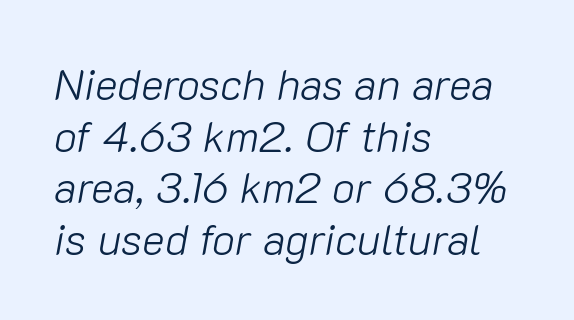
The image shows 43 px light type, italic (leaning right); set left-aligned, line spacing 1.2x, normal letter spacing, not underlined; low stroke contrast and a medium x-height.
